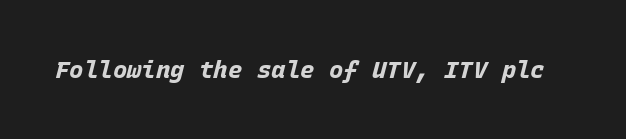
The zone under the glyphs is completely vacant. The font is running at its bold setting. Standard letterfit; no display-style spreading of the glyphs. Rendered with sloped, italic letterforms.
